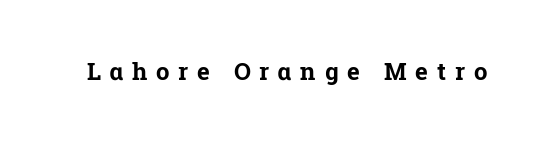
The image shows 24 px bold type, upright; set unusually wide letter spacing (+0.37 em), not underlined.
